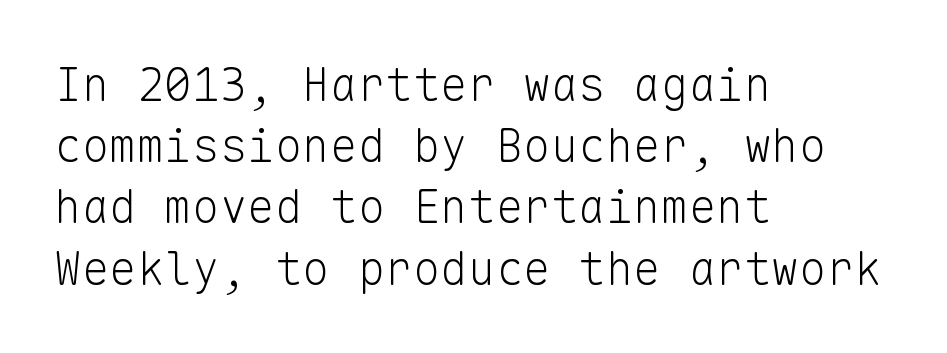
The image shows 46 px light sans-serif type, upright, monospaced; set left-aligned, normal line spacing (1.33x), normal letter spacing, not underlined; low stroke contrast and a medium x-height.
